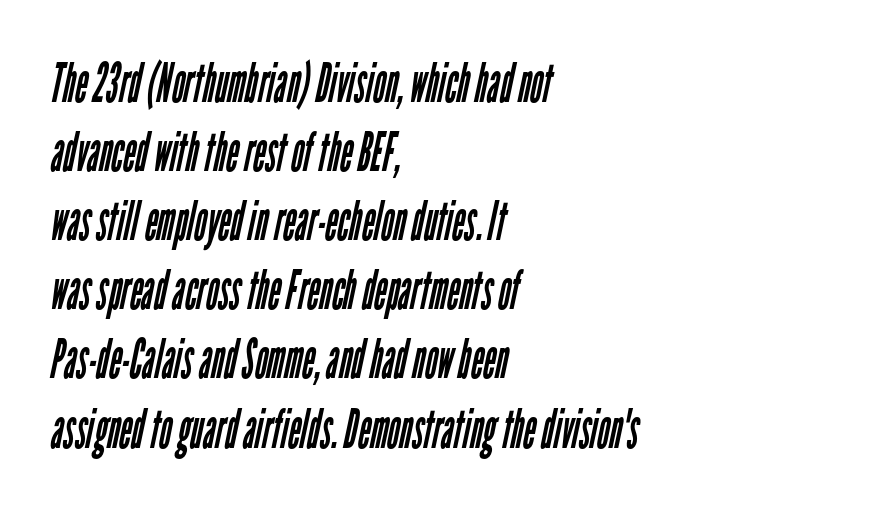
Bold? No — there's no thickening of the strokes. The lines are quadded left. Observe the absence of serifs on each vertical stroke in this sample. The passage shown is typed in a proportional face where columns would drift. The line texture is even and compact thanks to regular tracking.
